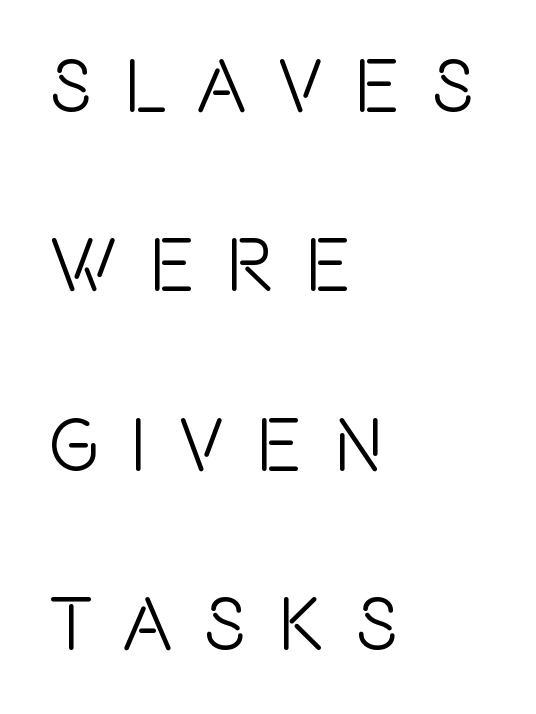
Q: Is the text italic (slanted)? A: No, it is upright.
Q: Is the typeface a serif or a sans-serif typeface? A: Sans-serif.
Q: Is the text underlined? A: No.
Q: How is the paragraph aligned? A: Left-aligned.
Q: Is the spacing between letters normal or unusually wide? A: Unusually wide.
Q: Is the spacing between lines tight, normal or loose? A: Loose.
Q: Width (condensed, normal, or wide)? A: Condensed.
Q: x-height? A: Large.
Q: Monospaced? A: No.
